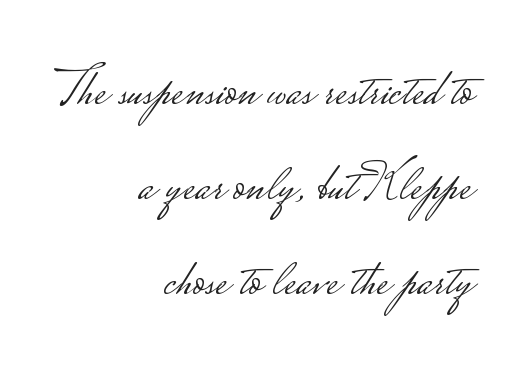
The image shows 52 px light, wide sans-serif type; set right-aligned, line spacing 1.83x, normal letter spacing, not underlined; low stroke contrast.
